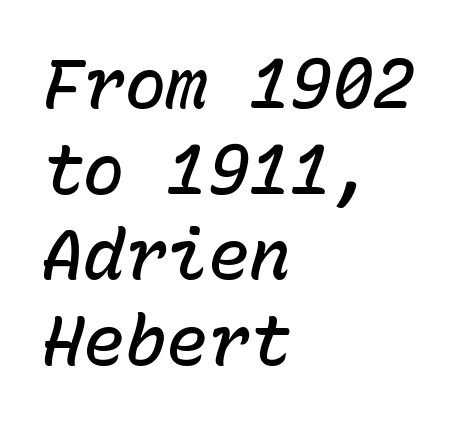
The line texture is even and compact thanks to regular tracking. Monospaced: the letters line up in strict vertical columns. Characters are canted at an angle relative to the baseline's perpendicular. A bit beefed up — I'd call it semibold rather than bold. Each row of text sits above clean, open space.
